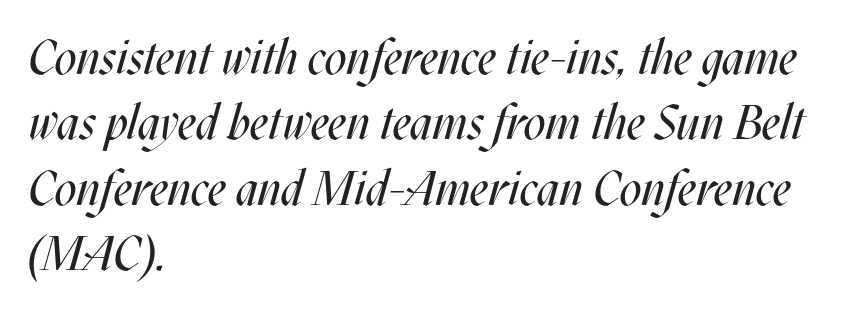
Beneath every word, the page is bare. Baseline-to-baseline distance is the conventional proportion of letter height. One-word summary of the alignment: left. Is this a heavy cut? Hardly; it is regular or lighter. Quick note: italic. The letters advance in unequal steps, a hallmark of proportional type.
